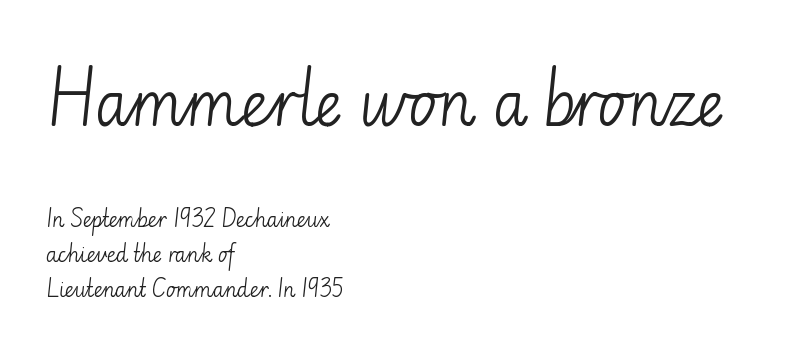
The image shows 60 px light sans-serif type; set left-aligned, line spacing 1.76x, normal letter spacing, not underlined; the first (top) block is 3.0x larger; low stroke contrast and a small x-height.
